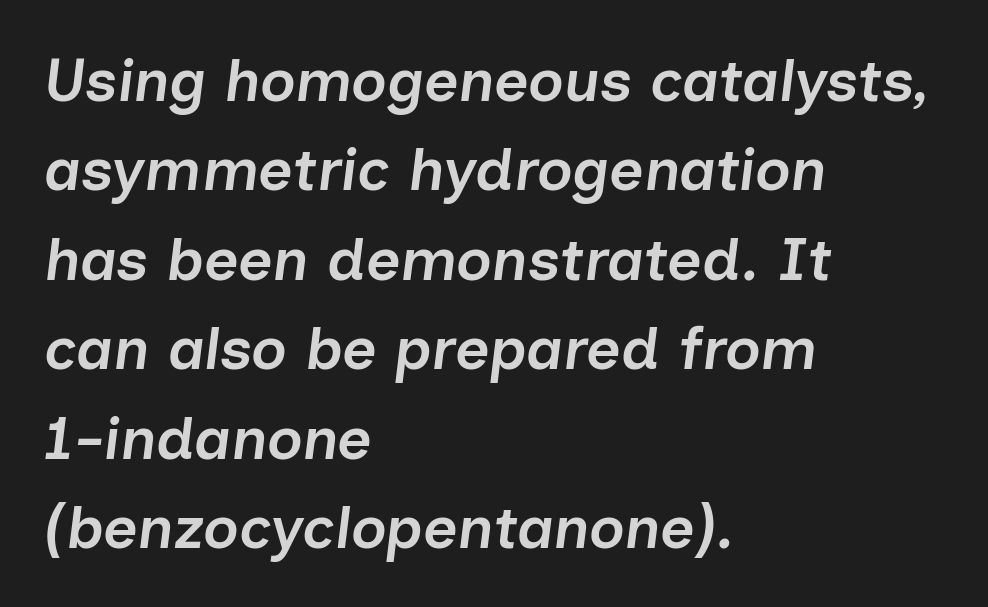
All the whitespace from short lines collects on the right. In terms of letterspacing, this is plain default setting. On the weight axis this lands at semibold, roughly 600. A bare baseline throughout the passage.
